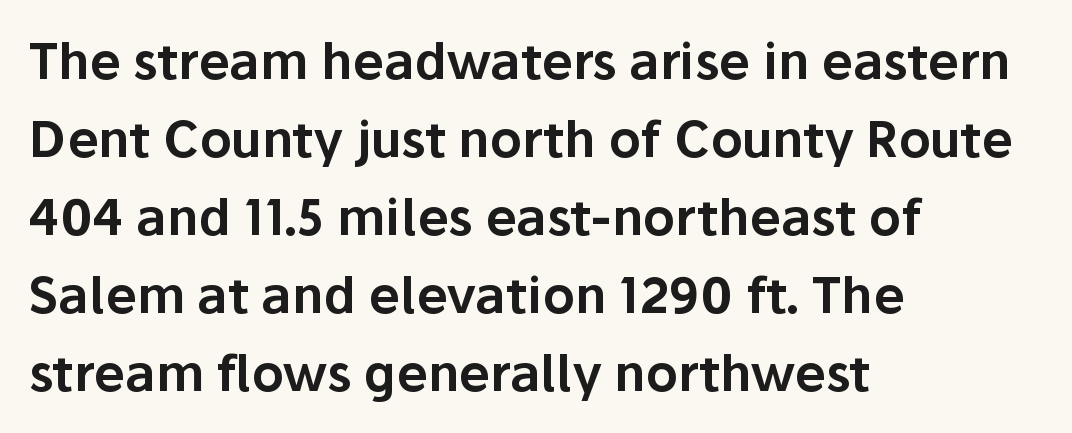
Notice how the passage keeps a crisp vertical edge on the left only. Classification — sans serif. Bare-footed words on every line. If you measured baseline to baseline, you'd find a middling distance. Varying glyph widths throughout — classic text-font behaviour. Tracking value appears to be zero — textbook default spacing.
